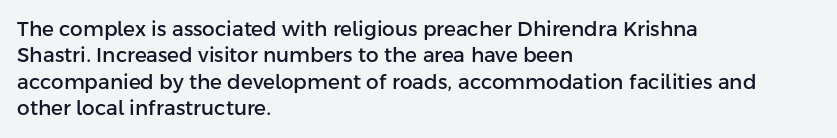
Default kerning and tracking; the words read as compact shapes. Evenly set lines give the paragraph a standard silhouette. In CSS terms this would be text-align: left. A bare baseline throughout the passage. Every character sits straight up, as roman type does.
